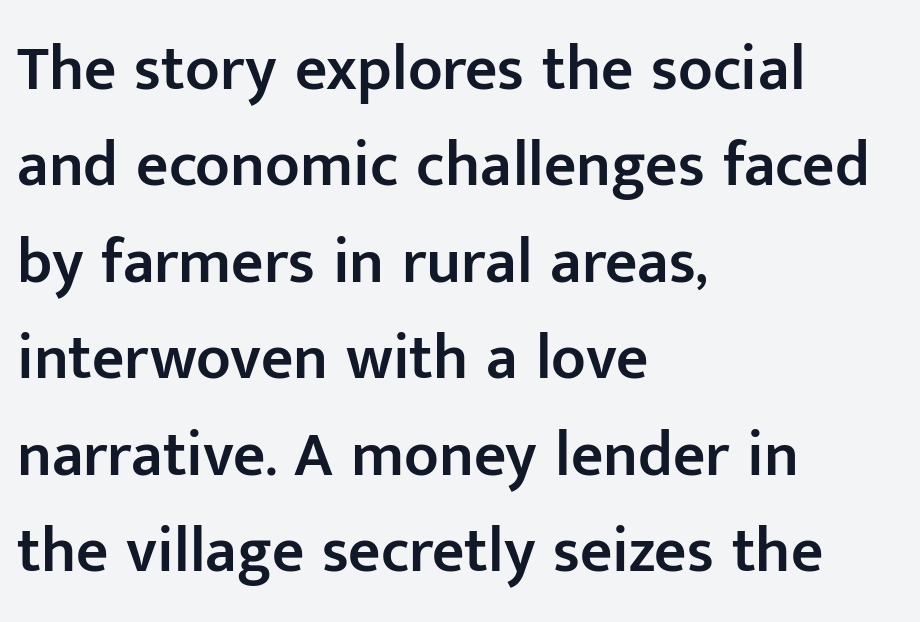
Serifs: no, the terminals of the letterforms are clean. Do the characters align in a grid? No, the font is proportional. If you drew a ruler down the left edge, every line would touch it. The line-height multiplier appears to be the usual default.
